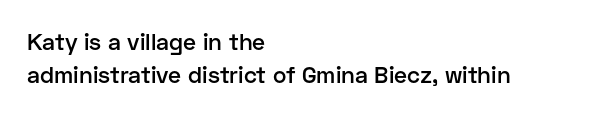
Default kerning and tracking; the words read as compact shapes. Quick note: interline space is typical. This rendering features lettering with no underline. Left-aligned paragraph, ragged on the right. The strokes are fattened partway — semibold, not bold. Italic: no, the glyphs are upright roman.
